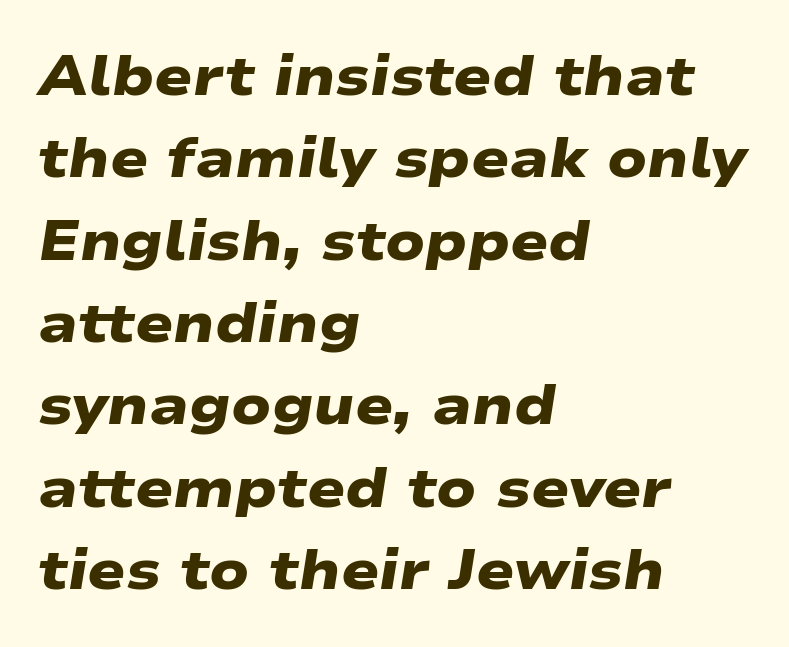
{"serif": "no", "bold": "yes", "weight": "heavy", "width": "wide", "stroke_contrast": "low", "x_height": "medium", "monospaced": "no", "underline": "no", "align": "left", "line_spacing": "normal", "line_spacing_ratio": 1.47, "letter_spacing": "normal", "letter_spacing_em": 0.0, "glyph_px": 56}
